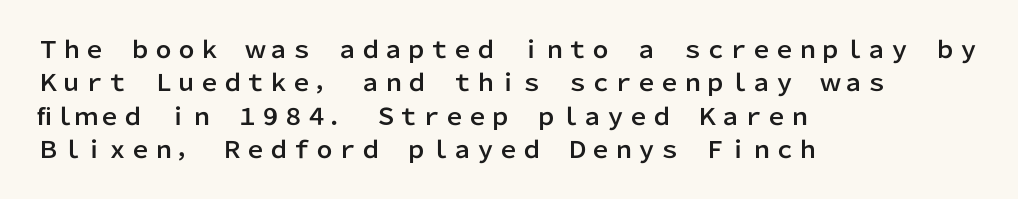
Q: Is the text italic (slanted)? A: No, it is upright.
Q: Is the text underlined? A: No.
Q: How is the paragraph aligned? A: Left-aligned.
Q: Is the spacing between letters normal or unusually wide? A: Normal.
Q: Is the spacing between lines tight, normal or loose? A: Normal.
